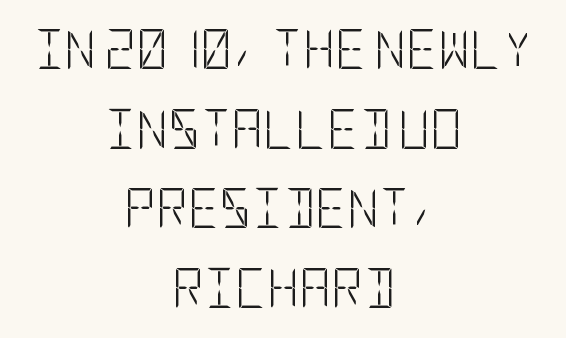
Q: Is the text bold? A: No.
Q: Is the text italic (slanted)? A: No, it is upright.
Q: Is the typeface a serif or a sans-serif typeface? A: Sans-serif.
Q: Is the text underlined? A: No.
Q: How is the paragraph aligned? A: Centered.
Q: Is the spacing between letters normal or unusually wide? A: Normal.
Q: Is the spacing between lines tight, normal or loose? A: Loose.
Q: Width (condensed, normal, or wide)? A: Condensed.
Q: Stroke contrast? A: Low.
Q: x-height? A: Large.
